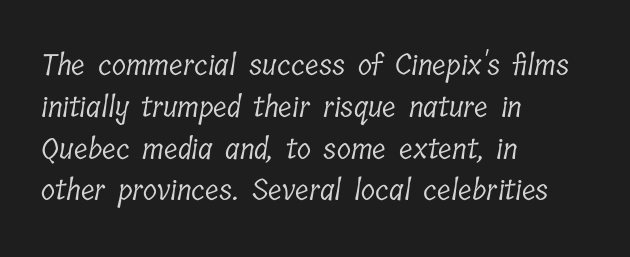
The image shows 29 px light, condensed serif type; set left-aligned, normal line spacing (1.44x), normal letter spacing, not underlined; low stroke contrast and a medium x-height.
